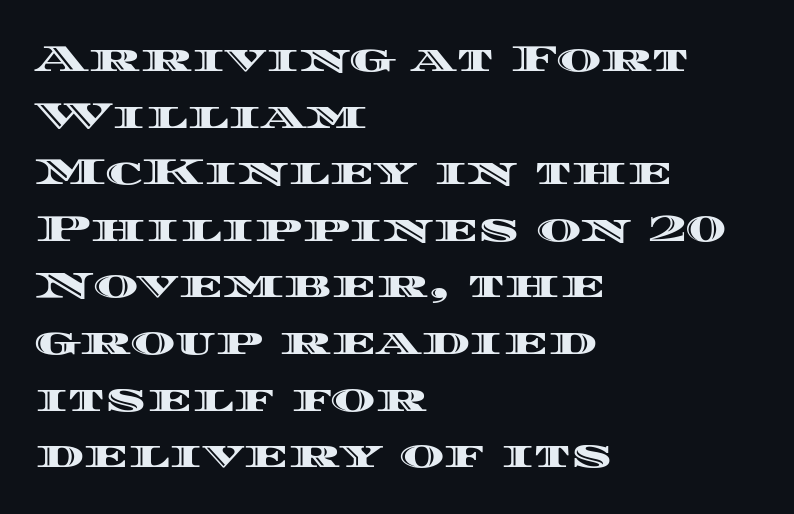
The image shows 38 px wide type, upright; set left-aligned, normal line spacing (1.49x), normal letter spacing, not underlined; a large x-height.
